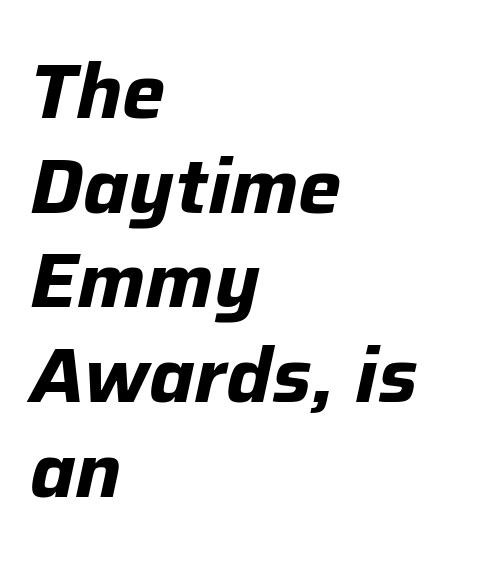
Descender tails drop into unmarked territory. Emphasis-style slanted type is in use. Honestly, the letter spacing is just normal — you wouldn't notice it. Typesetter's note: full bold, strokes at maximum text heaviness. Alignment: flush left. The passage shown is typed in a proportional face where columns would drift.
